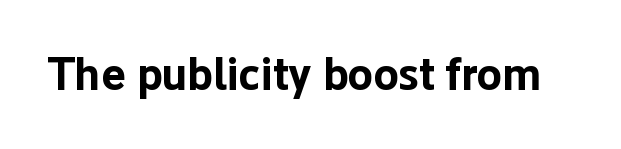
Q: Is the text bold? A: Yes.
Q: Is the text italic (slanted)? A: No, it is upright.
Q: Is the typeface a serif or a sans-serif typeface? A: Sans-serif.
Q: Is the text underlined? A: No.
Q: Is the spacing between letters normal or unusually wide? A: Normal.
Q: Width (condensed, normal, or wide)? A: Normal.
Q: Stroke contrast? A: Low.
Q: x-height? A: Medium.
Q: Monospaced? A: No.
